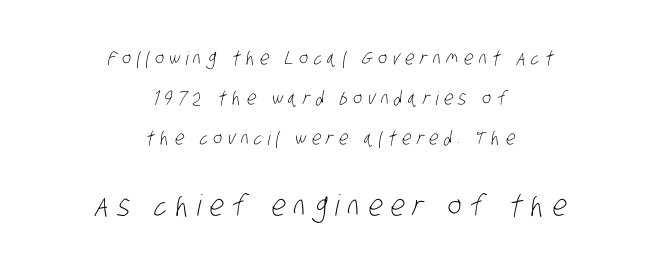
The image shows 29 px light, condensed sans-serif type; set centered, loose line spacing (2.11x), unusually wide letter spacing (+0.29 em), not underlined; the second (bottom) block is 1.53x larger; low stroke contrast and a large x-height.
